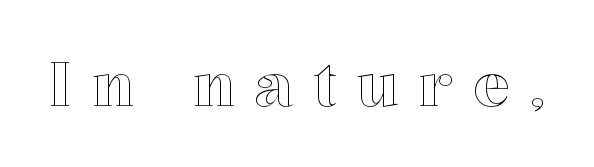
Just letters on the line, the space beneath them empty. Look at the tracking — it's clearly loosened, letters drifting apart. Spacing verdict: proportional, widths tailored to each character. Unlike italic type, these characters show no tilt at all.
